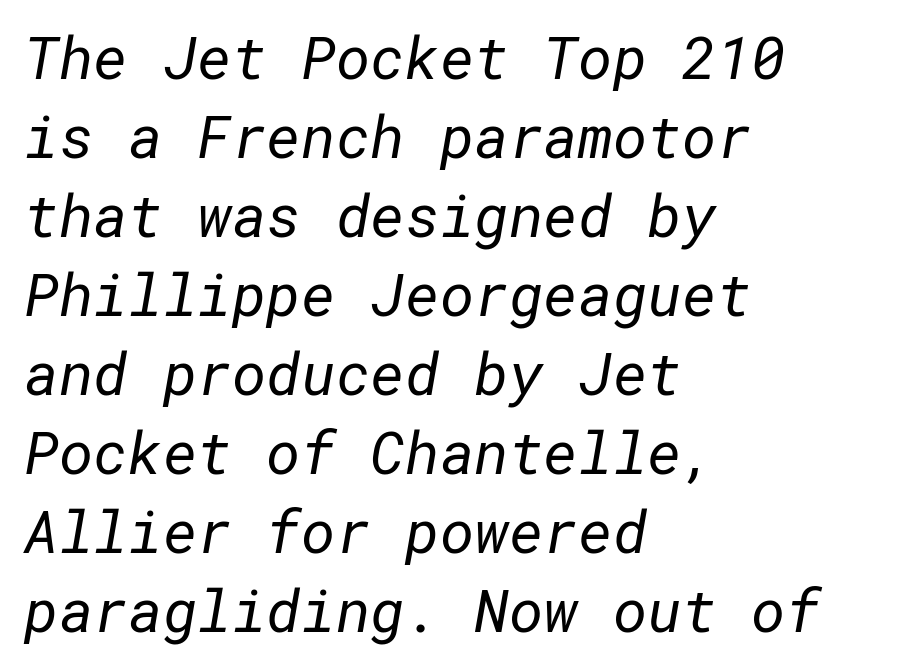
{"serif": "no", "bold": "no", "weight": "regular", "width": "normal", "stroke_contrast": "low", "x_height": "medium", "underline": "no", "align": "left", "line_spacing": "normal", "line_spacing_ratio": 1.34, "letter_spacing": "normal", "letter_spacing_em": 0.0, "glyph_px": 59}
